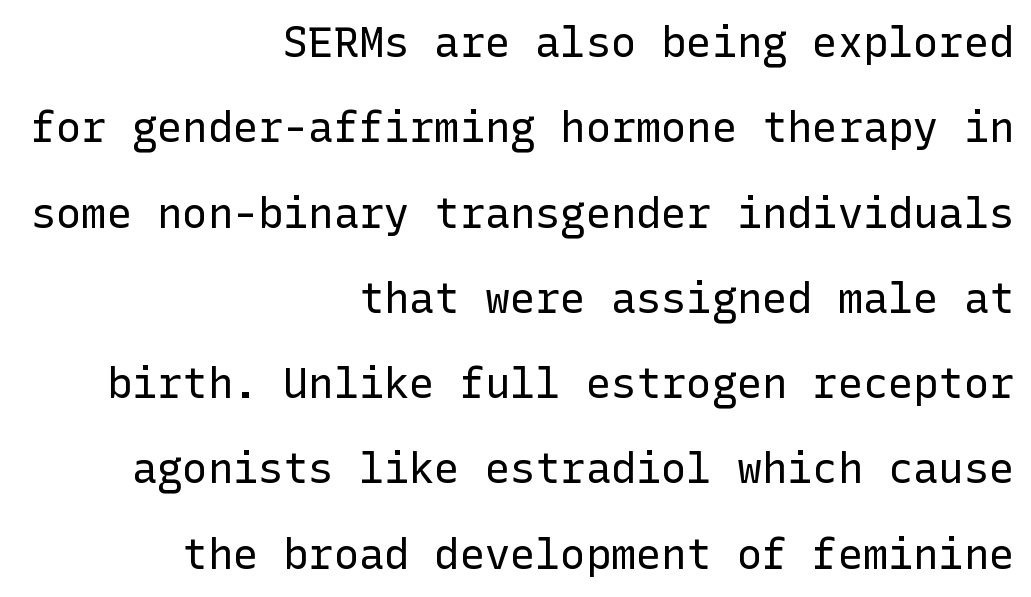
The rendering uses a large line-height, opening up the rows. The passage is arranged like a letterhead date or caption credit — flush right. The letters stand upright; this is a roman face. This reads as an unemphasized weight, regular at the heaviest.
